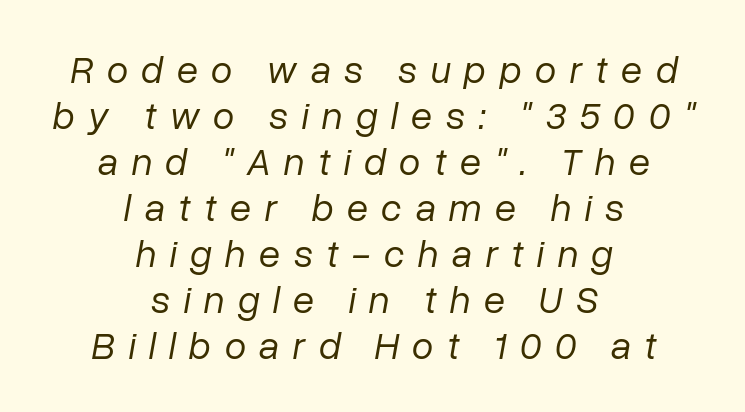
Q: Is the text bold? A: No.
Q: Is the text italic (slanted)? A: Yes, it leans right by about 10 degrees.
Q: Is the text underlined? A: No.
Q: How is the paragraph aligned? A: Centered.
Q: Is the spacing between letters normal or unusually wide? A: Unusually wide.
Q: Width (condensed, normal, or wide)? A: Normal.
Q: Stroke contrast? A: Low.
Q: x-height? A: Medium.
Q: Monospaced? A: No.
